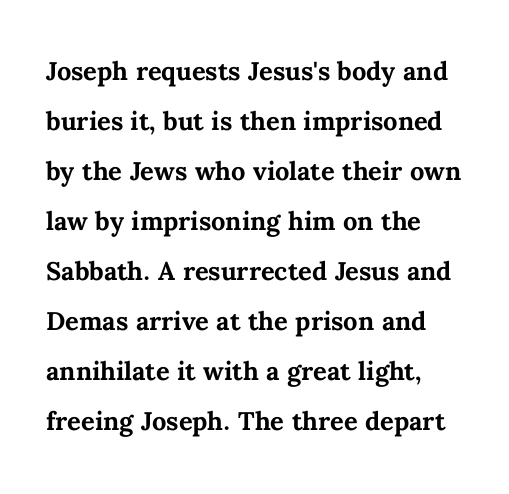
Notice how descenders clear the ascenders below comfortably — that's standard leading. Character widths vary here, with narrow letters taking less room than wide ones. Set as a true bold cut, around the 700 mark. Upright lettering throughout. Notice how the passage keeps a crisp vertical edge on the left only. How are the letters spaced? Ordinarily, with no added tracking.
